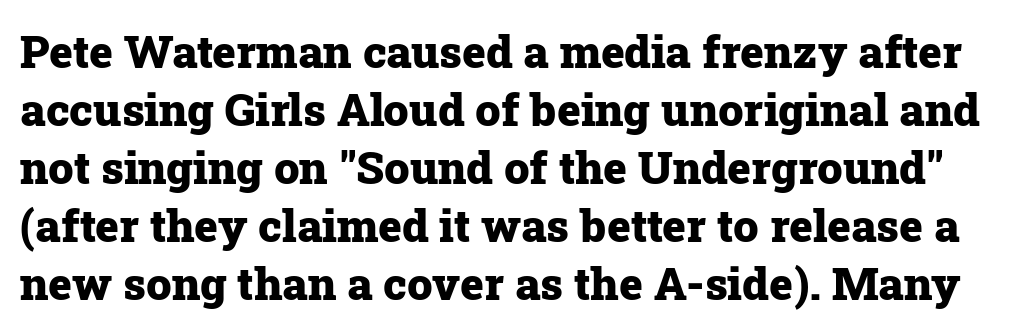
Q: Is the text bold? A: Yes.
Q: Is the text italic (slanted)? A: No, it is upright.
Q: Is the typeface a serif or a sans-serif typeface? A: Serif.
Q: Is the text underlined? A: No.
Q: Is the spacing between letters normal or unusually wide? A: Normal.
Q: Is the spacing between lines tight, normal or loose? A: Normal.
Q: Width (condensed, normal, or wide)? A: Normal.
Q: Stroke contrast? A: Low.
Q: x-height? A: Medium.
Q: Monospaced? A: No.
